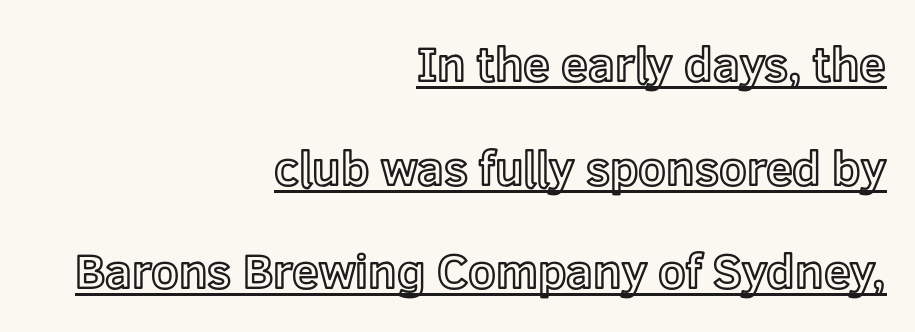
The image shows 48 px text type, upright; set right-aligned, loose line spacing (2.16x), normal letter spacing, underlined; a medium x-height.
